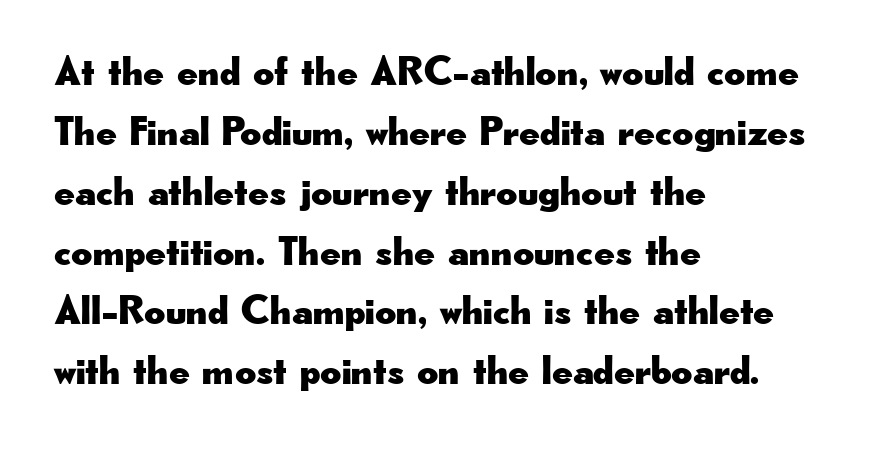
Does extra space separate the letters? No, they use regular spacing. Are there feet on the stems? There aren't — it's a sans. The letters stand straight up with perfectly vertical stems. Proportional: the letters do not fall into vertical columns.
